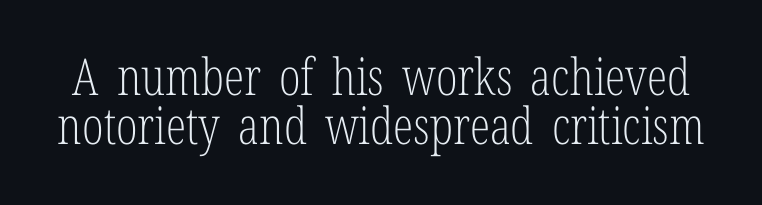
{"serif": "yes", "italic": "no", "bold": "no", "weight": "light", "width": "condensed", "stroke_contrast": "low", "x_height": "medium", "monospaced": "no", "underline": "no", "line_spacing": "tight", "line_spacing_ratio": 0.97, "letter_spacing": "normal", "letter_spacing_em": 0.0, "glyph_px": 51}
